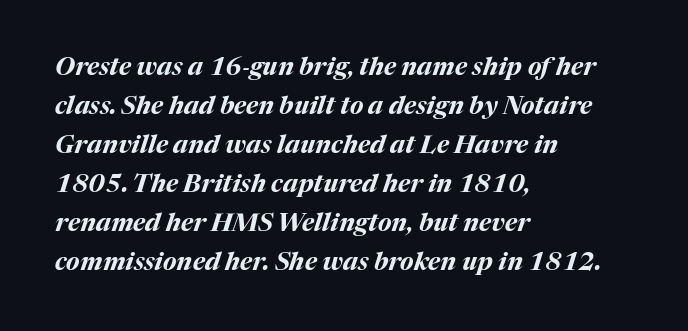
Q: Is the text bold? A: Yes.
Q: Is the text italic (slanted)? A: Yes, it leans right by about 17 degrees.
Q: Is the text underlined? A: No.
Q: How is the paragraph aligned? A: Left-aligned.
Q: Is the spacing between letters normal or unusually wide? A: Normal.
Q: Is the spacing between lines tight, normal or loose? A: Normal.
